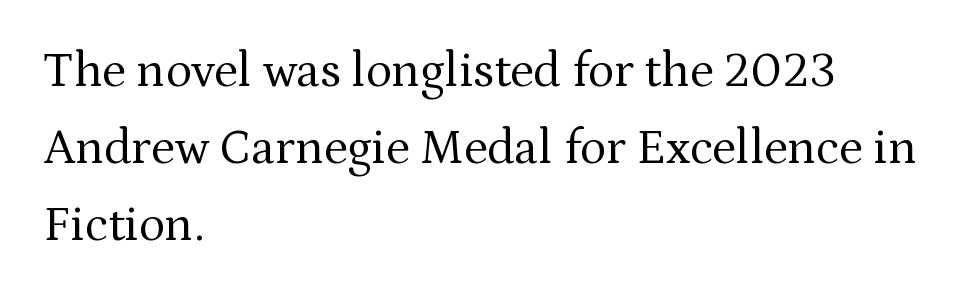
The passage shown is typed in a proportional face where columns would drift. Layout note: lines flush left. You can tell from the footed stems that serif type was used. This is roman type, the default non-slanted kind.
